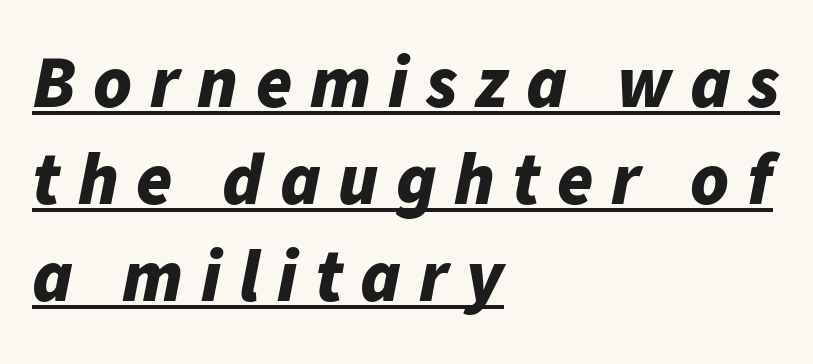
{"italic": "yes", "lean": "right", "slant_degrees": 11, "bold": "yes", "weight": "bold", "width": "normal", "stroke_contrast": "low", "x_height": "medium", "monospaced": "no", "underline": "yes", "align": "left", "line_spacing": "normal", "line_spacing_ratio": 1.33, "letter_spacing": "wide", "letter_spacing_em": 0.24, "glyph_px": 73}
